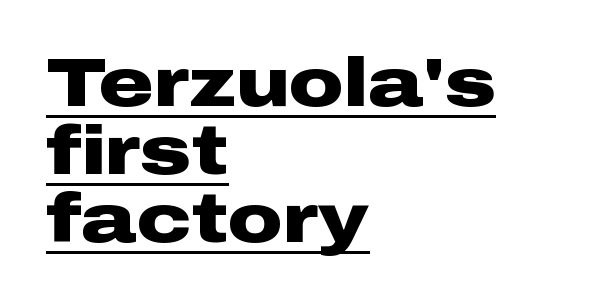
Q: Is the text bold? A: Yes.
Q: Is the text italic (slanted)? A: No, it is upright.
Q: Is the typeface a serif or a sans-serif typeface? A: Sans-serif.
Q: Is the text underlined? A: Yes.
Q: How is the paragraph aligned? A: Left-aligned.
Q: Is the spacing between letters normal or unusually wide? A: Normal.
Q: Is the spacing between lines tight, normal or loose? A: Tight.
Q: Width (condensed, normal, or wide)? A: Wide.
Q: Stroke contrast? A: Low.
Q: x-height? A: Medium.
Q: Monospaced? A: No.
